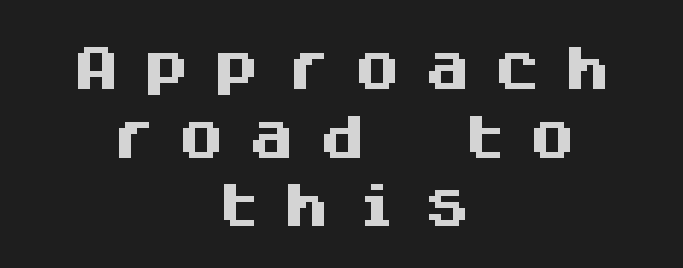
Q: Is the text bold? A: Yes.
Q: Is the text italic (slanted)? A: No, it is upright.
Q: Is the typeface a serif or a sans-serif typeface? A: Sans-serif.
Q: Is the text underlined? A: No.
Q: How is the paragraph aligned? A: Centered.
Q: Is the spacing between letters normal or unusually wide? A: Unusually wide.
Q: Is the spacing between lines tight, normal or loose? A: Normal.
Q: Width (condensed, normal, or wide)? A: Normal.
Q: Stroke contrast? A: Medium.
Q: x-height? A: Large.
Q: Monospaced? A: Yes.
